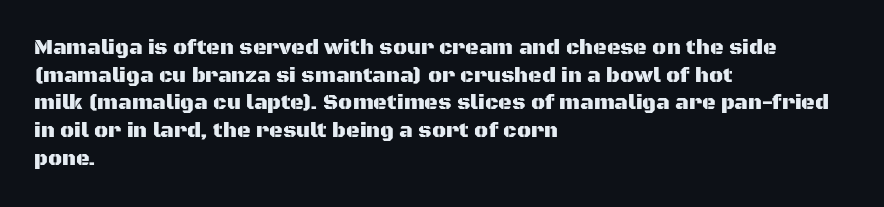
{"italic": "no", "underline": "no", "align": "left", "line_spacing": "normal", "line_spacing_ratio": 1.32, "letter_spacing": "normal", "letter_spacing_em": 0.0, "glyph_px": 21}
